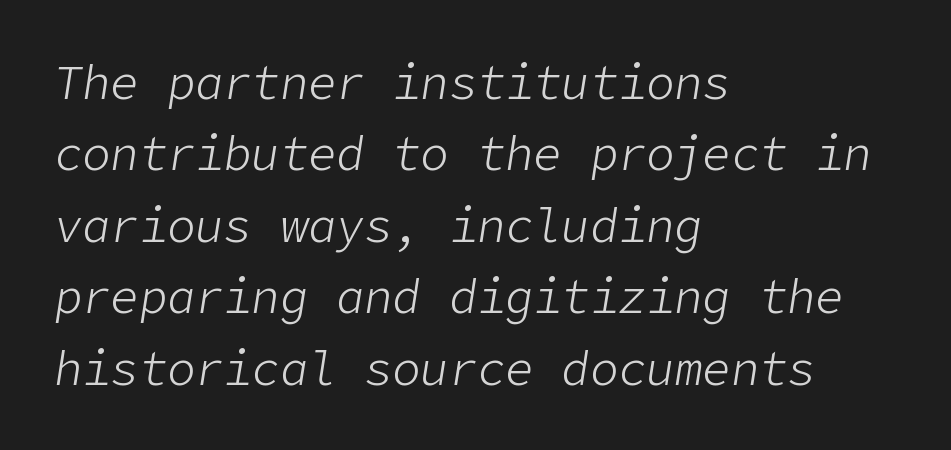
{"italic": "yes", "lean": "right", "slant_degrees": 9, "bold": "no", "weight": "light", "width": "normal", "stroke_contrast": "low", "x_height": "medium", "underline": "no", "align": "left", "line_spacing": "normal", "line_spacing_ratio": 1.52, "letter_spacing": "normal", "letter_spacing_em": 0.0, "glyph_px": 47}
